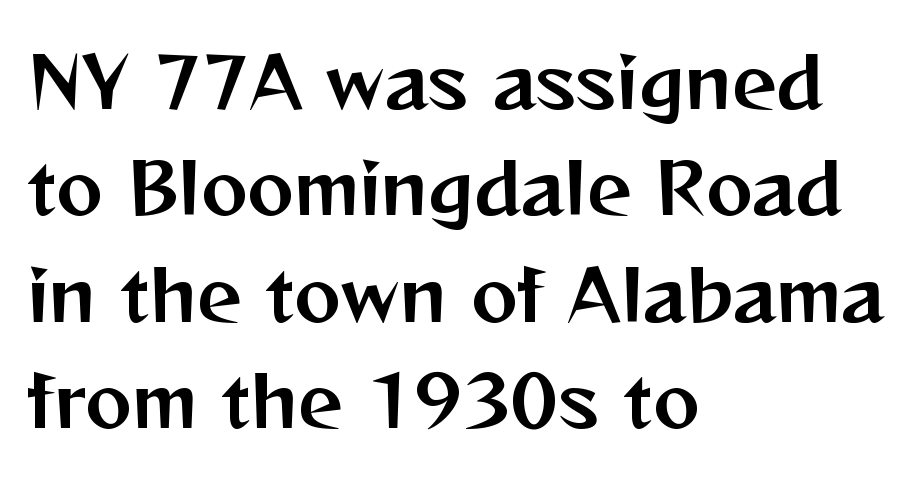
Q: Is the text italic (slanted)? A: No, it is upright.
Q: Is the typeface a serif or a sans-serif typeface? A: Sans-serif.
Q: Is the text underlined? A: No.
Q: How is the paragraph aligned? A: Left-aligned.
Q: Is the spacing between letters normal or unusually wide? A: Normal.
Q: Is the spacing between lines tight, normal or loose? A: Normal.
Q: Width (condensed, normal, or wide)? A: Normal.
Q: Stroke contrast? A: Medium.
Q: x-height? A: Medium.
Q: Monospaced? A: No.
